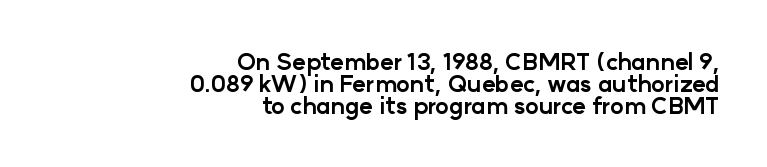
The image shows 23 px bold type, upright; set right-aligned, tight line spacing (0.95x), normal letter spacing, not underlined.
